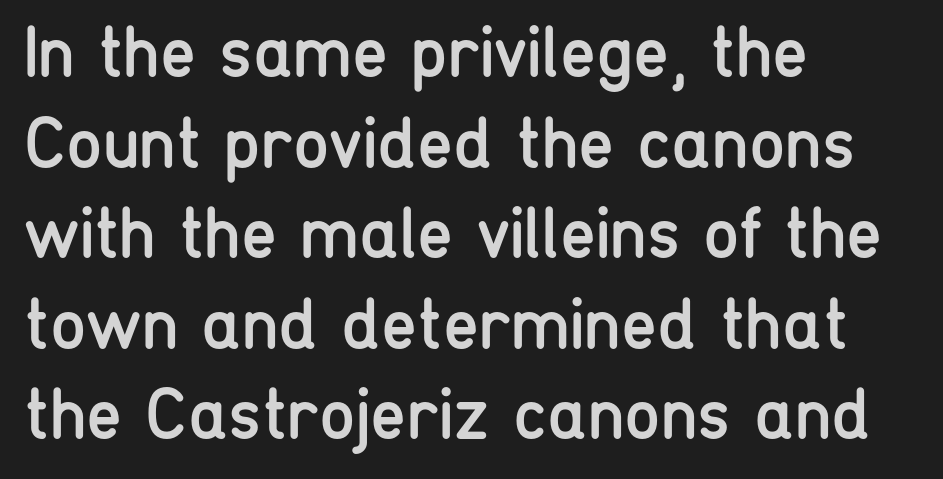
The rendering anchors every line to the left-hand side. In terms of posture, this sample is upright. Letterform terminals end flat and unadorned throughout the passage. Here the designer chose a conventional face with non-uniform glyph widths.
